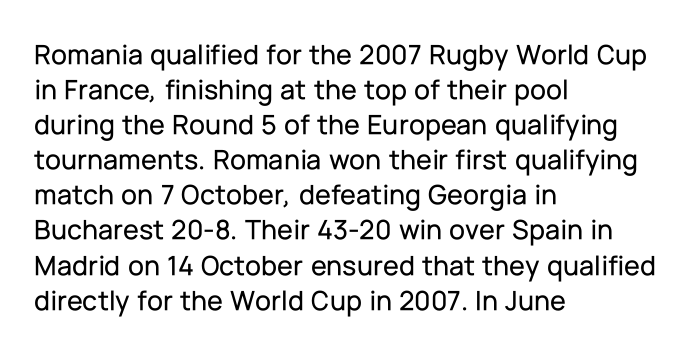
{"serif": "no", "italic": "no", "width": "normal", "stroke_contrast": "low", "x_height": "medium", "monospaced": "no", "underline": "no", "align": "left", "line_spacing_ratio": 1.21, "letter_spacing": "normal", "letter_spacing_em": 0.0, "glyph_px": 29}
